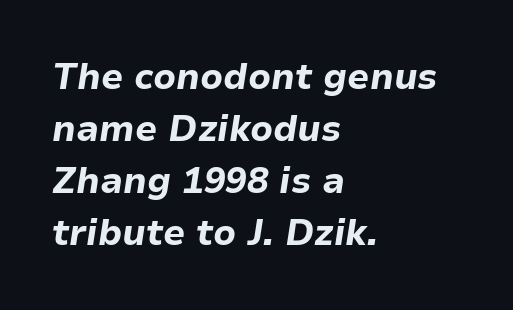
Q: Is the text bold? A: Yes.
Q: Is the text italic (slanted)? A: Yes, it leans right by about 9 degrees.
Q: Is the text underlined? A: No.
Q: How is the paragraph aligned? A: Left-aligned.
Q: Is the spacing between letters normal or unusually wide? A: Normal.
Q: Is the spacing between lines tight, normal or loose? A: Normal.
Q: Width (condensed, normal, or wide)? A: Normal.
Q: Stroke contrast? A: Low.
Q: x-height? A: Medium.
Q: Monospaced? A: No.
